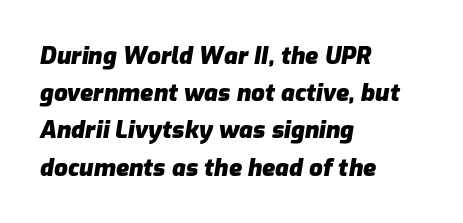
The rendering keeps characters at their native spacing. Baseline-to-baseline distance is the conventional proportion of letter height. Students, this is bold: see how much ink each stroke carries. The lines in this sample share a left origin and differ only in where they stop. The font's italic variant was chosen for this text.
